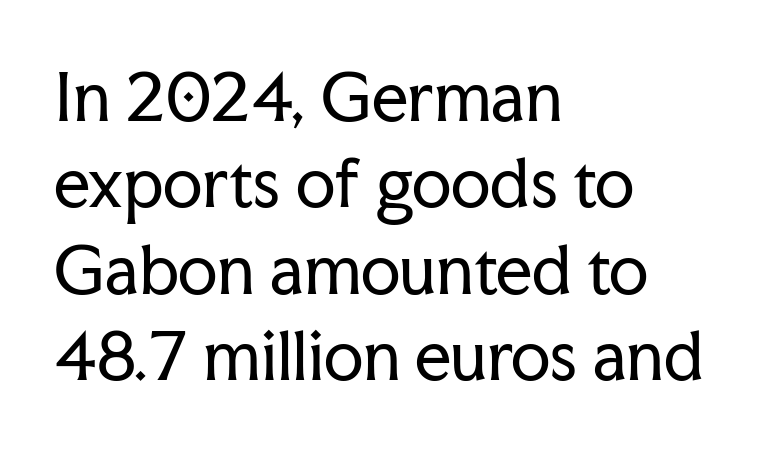
The image shows 64 px regular-weight serif type, upright; set left-aligned, normal line spacing (1.35x), normal letter spacing, not underlined; low stroke contrast and a medium x-height.
